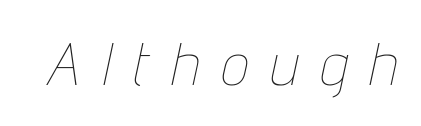
Each letter keeps its own natural width here, so spacing adapts to shape. Underline: absent. This rendering widens character spacing well past its baseline value. Weight: regular or lighter.
